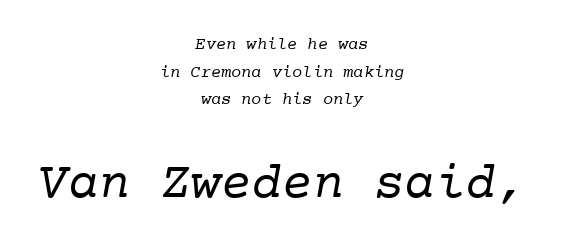
Q: Is the text bold? A: No.
Q: Is the typeface a serif or a sans-serif typeface? A: Serif.
Q: Is the text underlined? A: No.
Q: How is the paragraph aligned? A: Centered.
Q: Is the spacing between letters normal or unusually wide? A: Normal.
Q: Is the spacing between lines tight, normal or loose? A: Normal.
Q: Which block of text is set in a larger size, the first (top) or the second (bottom)? A: The second (bottom) one.
Q: Width (condensed, normal, or wide)? A: Normal.
Q: Stroke contrast? A: Low.
Q: x-height? A: Medium.
Q: Monospaced? A: Yes.
